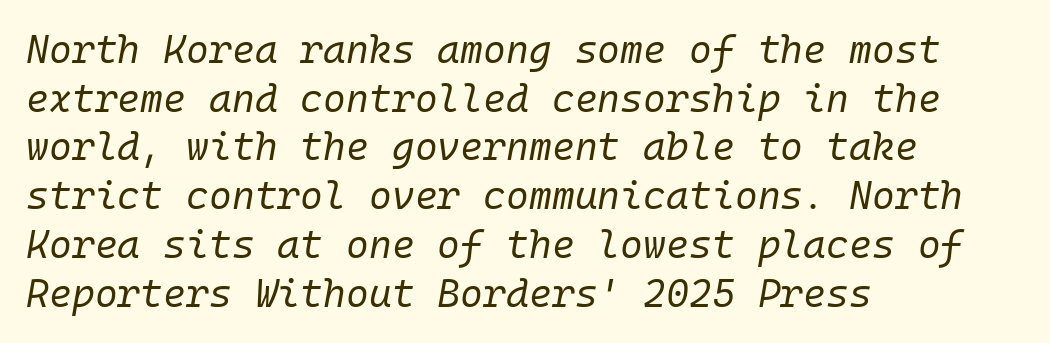
Vertically, the passage feels balanced, rows spaced as you'd expect. How are the letters spaced? Ordinarily, with no added tracking. Check under the words: just untouched page. Caption: face not bold, strokes unweighted.
